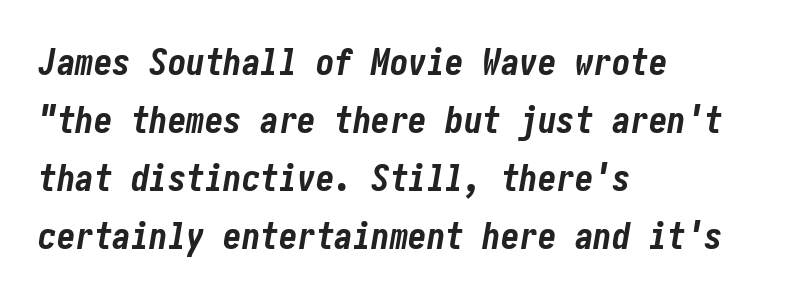
Q: Is the text bold? A: Yes.
Q: Is the text italic (slanted)? A: Yes, it leans right by about 10 degrees.
Q: Is the text underlined? A: No.
Q: How is the paragraph aligned? A: Left-aligned.
Q: Is the spacing between letters normal or unusually wide? A: Normal.
Q: Is the spacing between lines tight, normal or loose? A: Normal.
Q: Width (condensed, normal, or wide)? A: Condensed.
Q: Stroke contrast? A: Low.
Q: x-height? A: Medium.
